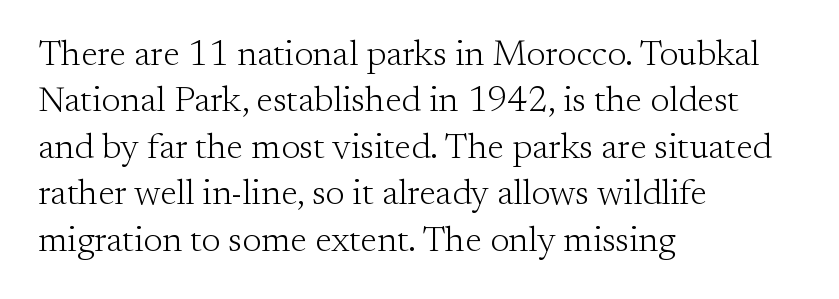
Casual observation: everything's shoved over to the left. In terms of posture, this sample is upright. Words float on clear page, feet unadorned. The space between consecutive lines is moderate.
